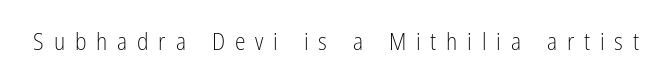
The image shows 24 px text type, upright; set unusually wide letter spacing (+0.41 em), not underlined.
